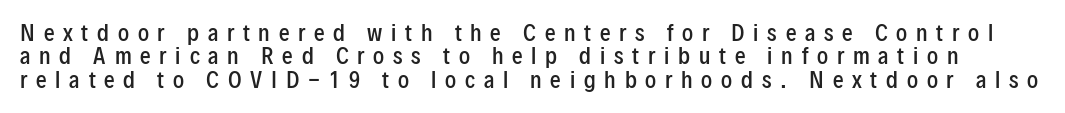
The font's upright variant was chosen for this text. The gaps between neighbouring characters are conspicuously large. Students, observe: this is what under-led, compact text looks like. Look at the stroke-to-counter ratio: somewhat heavy, a semibold. Type without underlining.
